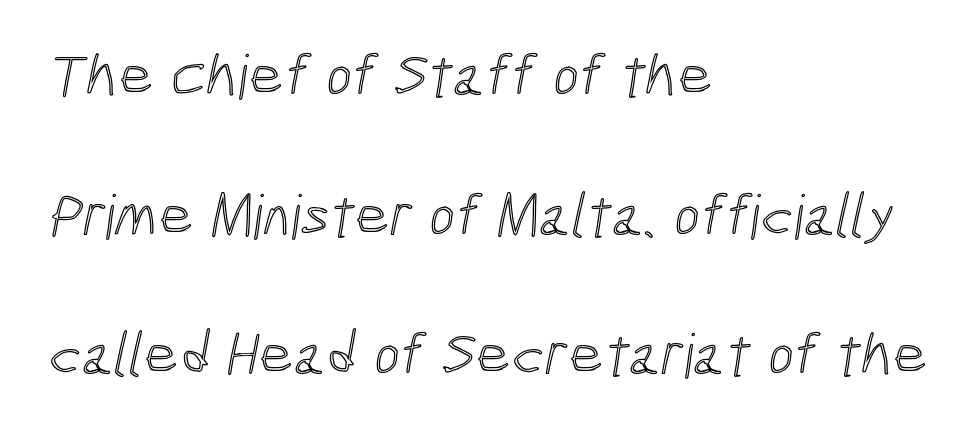
Is there much room between lines? Yes — plenty of vertical air separates them. Proportional: the letters do not fall into vertical columns. Line beginnings align vertically; line endings do not. The passage shown is not underscored anywhere. The rendering keeps characters at their native spacing.
